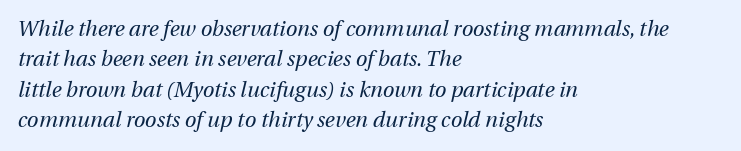
A typesetter would call this zero additional tracking. The gap between lines stays unmarked. The weight tops out at a normal text grade. The block of text has a typical density, with ordinary space between rows. Yep, that's italic — everything's leaning. Visually the block forms a straight wall on the left and a jagged coastline on the right.
